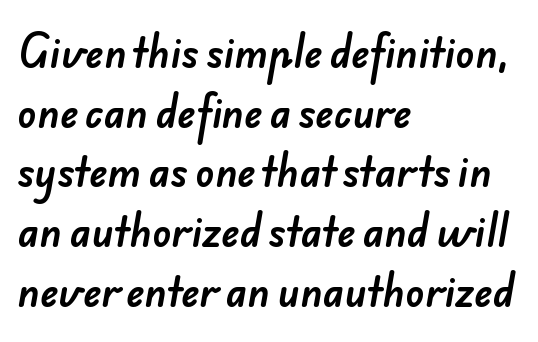
Looks like regular typesetting: each glyph gets only the width it needs. Vertical spacing — default. Reading down the block, your eye returns to a fixed left position each line. Are there feet on the stems? There aren't — it's a sans.
